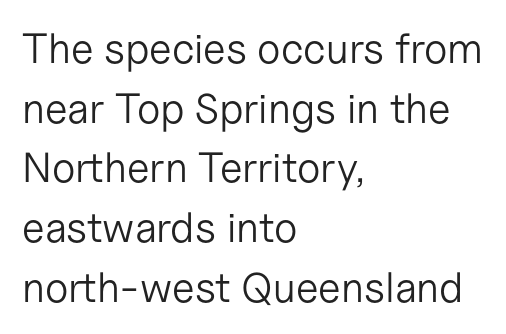
Q: Is the text bold? A: No.
Q: Is the text italic (slanted)? A: No, it is upright.
Q: Is the typeface a serif or a sans-serif typeface? A: Sans-serif.
Q: Is the text underlined? A: No.
Q: How is the paragraph aligned? A: Left-aligned.
Q: Is the spacing between letters normal or unusually wide? A: Normal.
Q: Is the spacing between lines tight, normal or loose? A: Normal.
Q: Width (condensed, normal, or wide)? A: Normal.
Q: Stroke contrast? A: Low.
Q: x-height? A: Medium.
Q: Monospaced? A: No.
